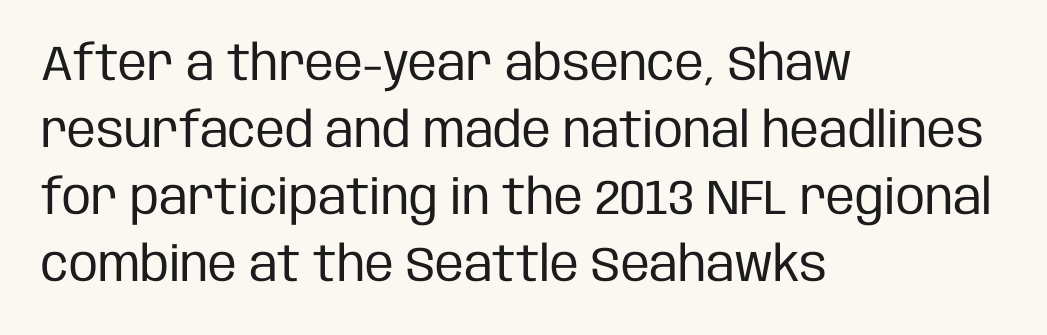
{"serif": "no", "italic": "no", "bold": "no", "weight": "regular", "width": "condensed", "stroke_contrast": "low", "x_height": "large", "monospaced": "no", "underline": "no", "align": "left", "line_spacing": "normal", "line_spacing_ratio": 1.37, "letter_spacing": "normal", "letter_spacing_em": 0.0, "glyph_px": 49}
